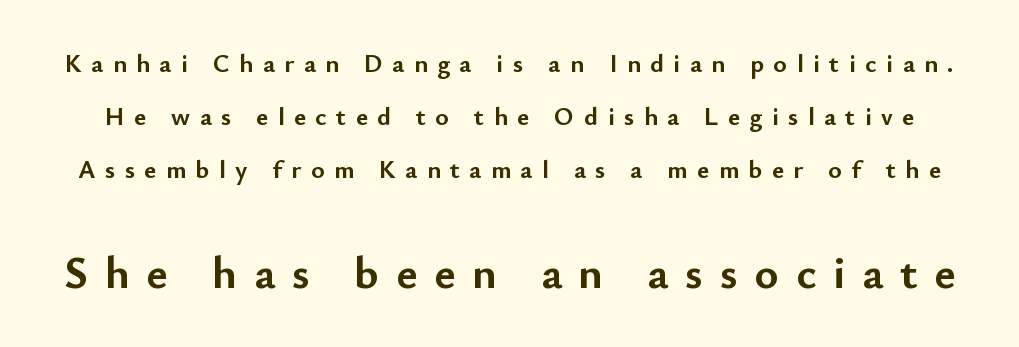
Q: Is the text bold? A: Yes.
Q: Is the text italic (slanted)? A: No, it is upright.
Q: Is the typeface a serif or a sans-serif typeface? A: Sans-serif.
Q: Is the text underlined? A: No.
Q: Is the spacing between letters normal or unusually wide? A: Unusually wide.
Q: Is the spacing between lines tight, normal or loose? A: Loose.
Q: Which block of text is set in a larger size, the first (top) or the second (bottom)? A: The second (bottom) one.
Q: Width (condensed, normal, or wide)? A: Normal.
Q: Stroke contrast? A: Low.
Q: x-height? A: Small.
Q: Monospaced? A: No.
